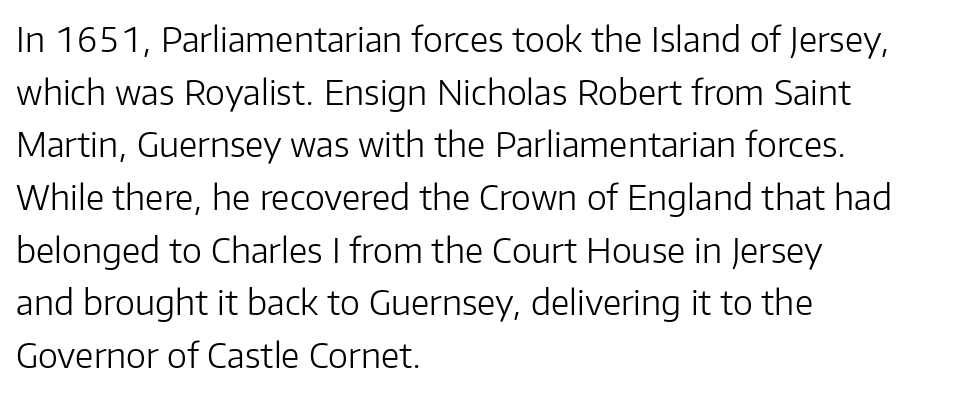
Q: Is the text bold? A: No.
Q: Is the text italic (slanted)? A: No, it is upright.
Q: Is the typeface a serif or a sans-serif typeface? A: Sans-serif.
Q: Is the text underlined? A: No.
Q: How is the paragraph aligned? A: Left-aligned.
Q: Is the spacing between letters normal or unusually wide? A: Normal.
Q: Is the spacing between lines tight, normal or loose? A: Normal.
Q: Width (condensed, normal, or wide)? A: Normal.
Q: Stroke contrast? A: Low.
Q: x-height? A: Medium.
Q: Monospaced? A: No.
